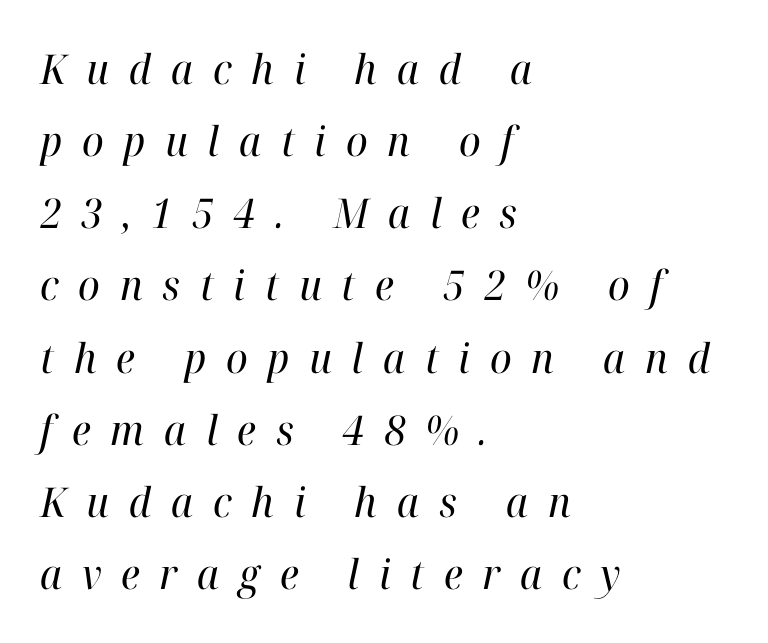
Q: Is the text bold? A: No.
Q: Is the text italic (slanted)? A: Yes, it leans right by about 12 degrees.
Q: Is the typeface a serif or a sans-serif typeface? A: Serif.
Q: Is the text underlined? A: No.
Q: How is the paragraph aligned? A: Left-aligned.
Q: Is the spacing between letters normal or unusually wide? A: Unusually wide.
Q: Width (condensed, normal, or wide)? A: Normal.
Q: Stroke contrast? A: High.
Q: x-height? A: Medium.
Q: Monospaced? A: No.
